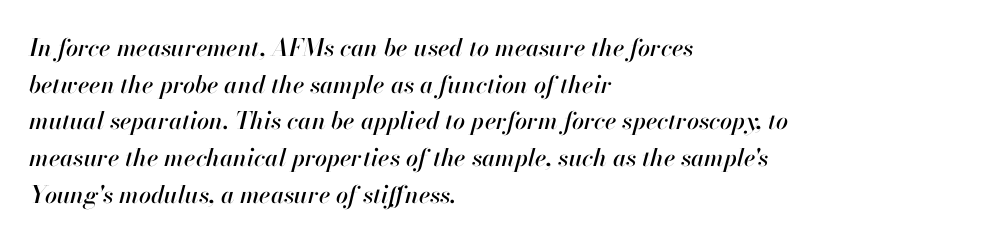
Q: Is the text italic (slanted)? A: Yes, it leans right by about 13 degrees.
Q: Is the text underlined? A: No.
Q: How is the paragraph aligned? A: Left-aligned.
Q: Is the spacing between letters normal or unusually wide? A: Normal.
Q: Is the spacing between lines tight, normal or loose? A: Normal.
